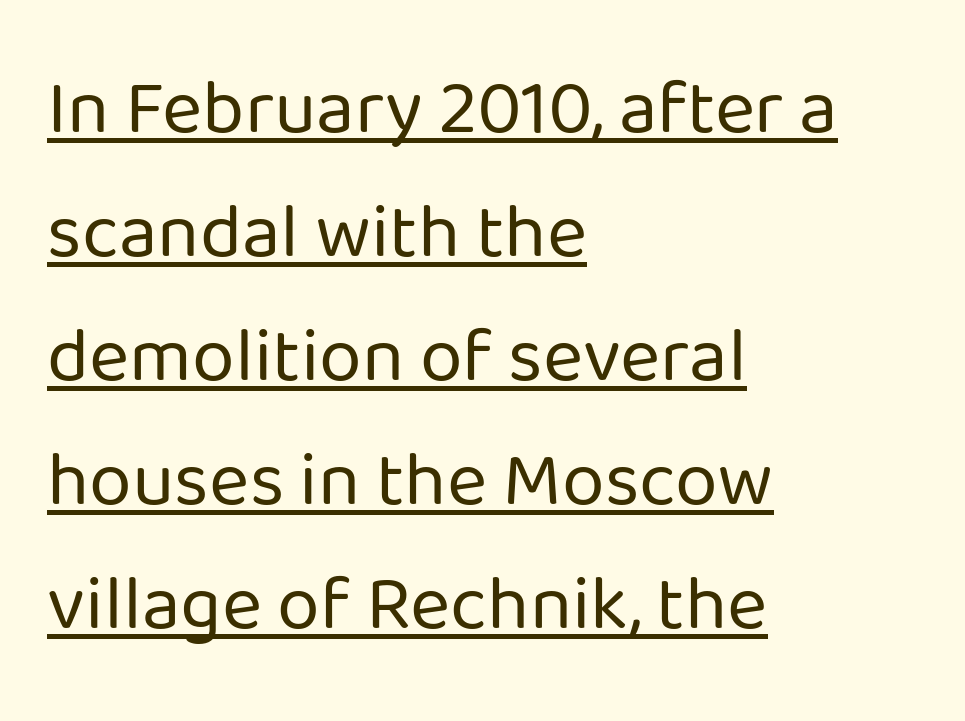
{"serif": "no", "italic": "no", "bold": "no", "weight": "regular", "width": "normal", "stroke_contrast": "low", "x_height": "medium", "monospaced": "no", "underline": "yes", "align": "left", "line_spacing": "normal", "line_spacing_ratio": 1.61, "letter_spacing": "normal", "letter_spacing_em": 0.0, "glyph_px": 77}
